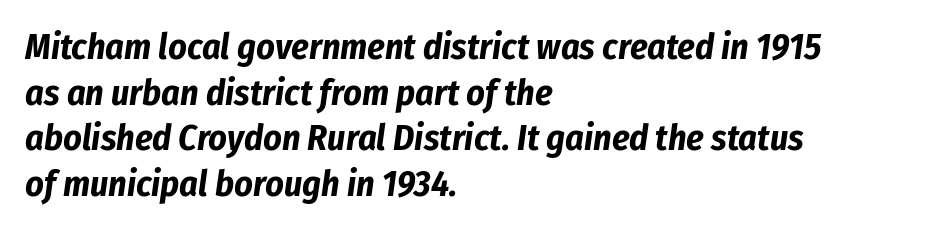
Caption: multi-line text, flush left, ragged right. What's the leading like? Ordinary, nothing unusual. Each glyph is drawn with heavy, bold strokes. You could call the tracking neutral — neither tight nor loose. Each row of text sits above clean, open space.
